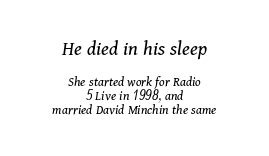
{"italic": "yes", "lean": "right", "slant_degrees": 11, "bold": "no", "underline": "no", "align": "center", "line_spacing": "tight", "line_spacing_ratio": 0.98, "letter_spacing": "normal", "letter_spacing_em": 0.0, "larger_block": "first", "size_ratio": 1.5, "glyph_px": 21}
